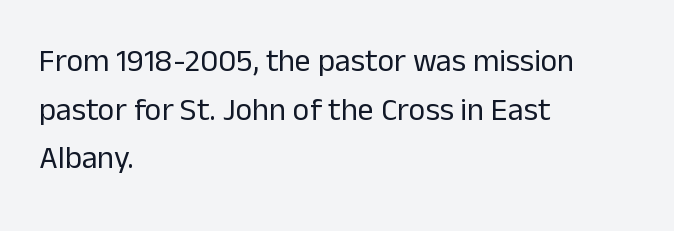
{"serif": "no", "italic": "no", "bold": "no", "weight": "regular", "width": "normal", "stroke_contrast": "low", "x_height": "medium", "monospaced": "no", "underline": "no", "align": "left", "line_spacing": "normal", "line_spacing_ratio": 1.52, "letter_spacing": "normal", "letter_spacing_em": 0.0, "glyph_px": 32}
